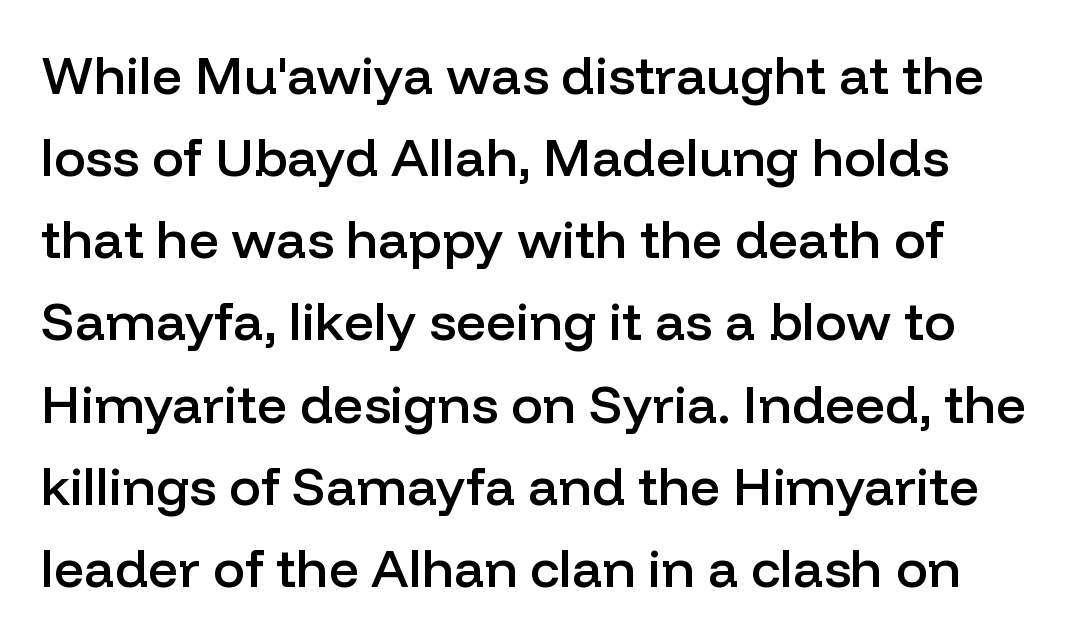
{"serif": "no", "italic": "no", "bold": "semi", "weight": "semibold", "width": "normal", "stroke_contrast": "low", "x_height": "medium", "monospaced": "no", "underline": "no", "align": "left", "line_spacing": "normal", "line_spacing_ratio": 1.55, "letter_spacing": "normal", "letter_spacing_em": 0.0, "glyph_px": 53}
